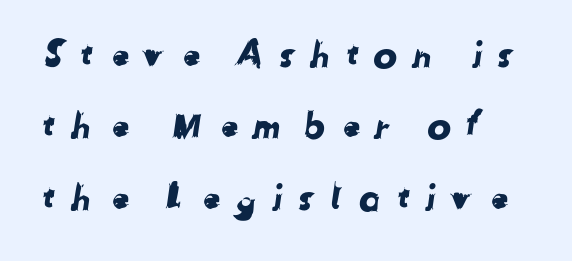
One glance says open: line gaps are wider than usual. Here the designer chose a conventional face with non-uniform glyph widths. The text was rendered using a sans face with plain stroke endings. Spacing between characters has been opened up far beyond the box default. No word sits above an underline. If you drew a ruler down the left edge, every line would touch it.
